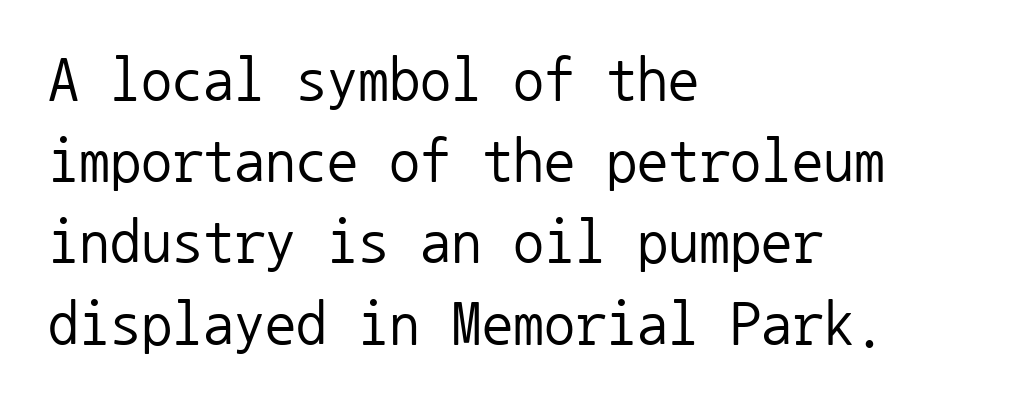
Q: Is the text bold? A: No.
Q: Is the text italic (slanted)? A: No, it is upright.
Q: Is the typeface a serif or a sans-serif typeface? A: Sans-serif.
Q: Is the text underlined? A: No.
Q: How is the paragraph aligned? A: Left-aligned.
Q: Is the spacing between letters normal or unusually wide? A: Normal.
Q: Is the spacing between lines tight, normal or loose? A: Normal.
Q: Width (condensed, normal, or wide)? A: Normal.
Q: Stroke contrast? A: Low.
Q: x-height? A: Medium.
Q: Monospaced? A: Yes.
